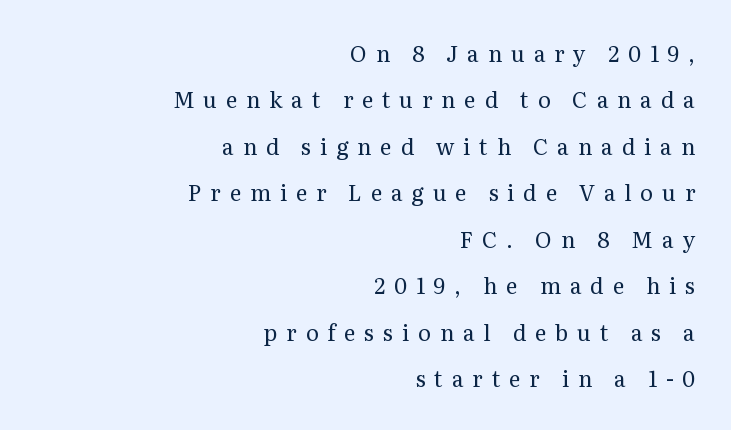
Clear beneath every line of the passage. This sample trades compactness for vertical openness between lines. Vertical strokes here are truly vertical. Caption: face not bold, strokes unweighted. A flush-right, rag-left setting is used for this passage. A typesetter would call this heavily tracked-out type.
